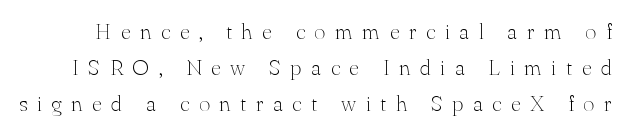
{"italic": "no", "bold": "no", "underline": "no", "line_spacing": "normal", "line_spacing_ratio": 1.63, "letter_spacing": "wide", "letter_spacing_em": 0.43, "glyph_px": 22}
